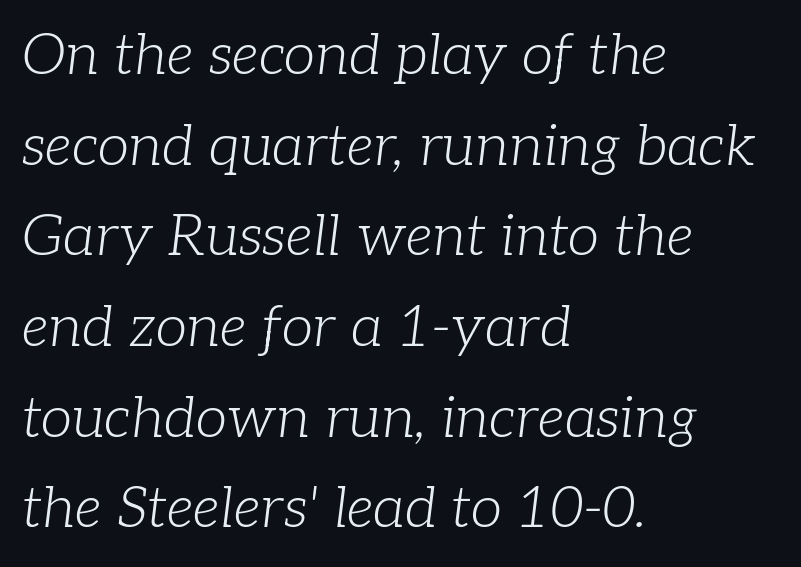
Q: Is the text bold? A: No.
Q: Is the text italic (slanted)? A: Yes, it leans right by about 7 degrees.
Q: Is the typeface a serif or a sans-serif typeface? A: Serif.
Q: Is the text underlined? A: No.
Q: How is the paragraph aligned? A: Left-aligned.
Q: Is the spacing between letters normal or unusually wide? A: Normal.
Q: Is the spacing between lines tight, normal or loose? A: Normal.
Q: Width (condensed, normal, or wide)? A: Normal.
Q: Stroke contrast? A: Low.
Q: x-height? A: Medium.
Q: Monospaced? A: No.
